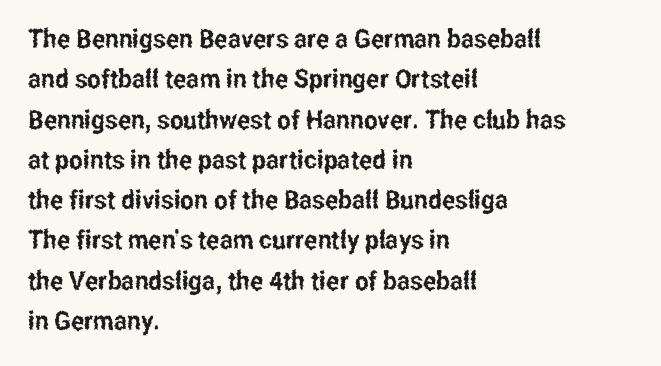
Q: Is the text italic (slanted)? A: No, it is upright.
Q: Is the text underlined? A: No.
Q: How is the paragraph aligned? A: Left-aligned.
Q: Is the spacing between letters normal or unusually wide? A: Normal.
Q: Is the spacing between lines tight, normal or loose? A: Normal.
